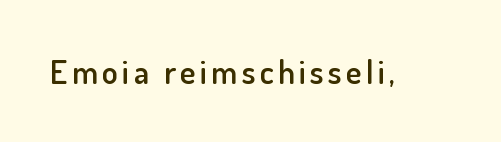
{"serif": "no", "italic": "no", "bold": "semi", "weight": "semibold", "width": "normal", "stroke_contrast": "low", "x_height": "small", "monospaced": "no", "underline": "no", "glyph_px": 33}
